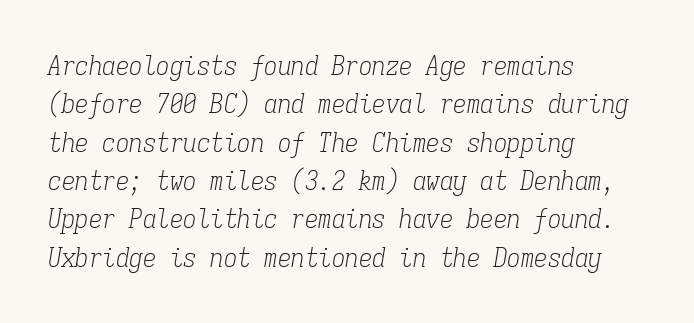
{"italic": "yes", "lean": "right", "slant_degrees": 9, "bold": "no", "underline": "no", "align": "left", "line_spacing": "normal", "line_spacing_ratio": 1.42, "letter_spacing": "normal", "letter_spacing_em": 0.0, "glyph_px": 27}
